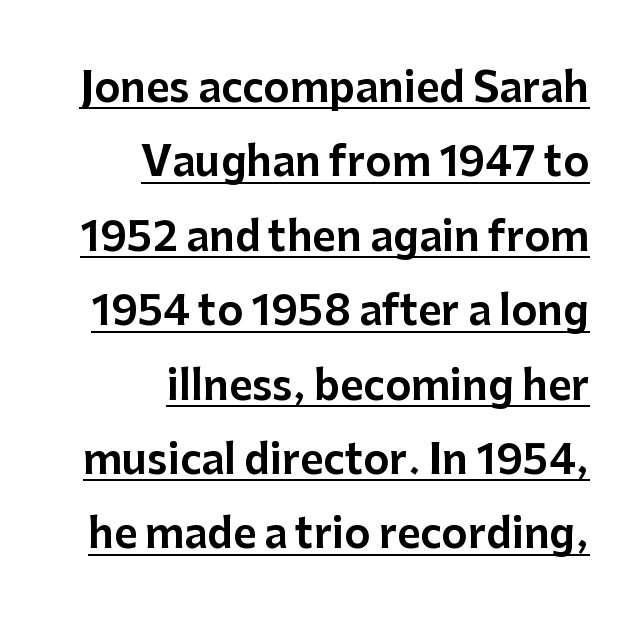
Q: Is the text italic (slanted)? A: No, it is upright.
Q: Is the typeface a serif or a sans-serif typeface? A: Sans-serif.
Q: Is the text underlined? A: Yes.
Q: How is the paragraph aligned? A: Right-aligned.
Q: Is the spacing between letters normal or unusually wide? A: Normal.
Q: Width (condensed, normal, or wide)? A: Normal.
Q: Stroke contrast? A: Low.
Q: x-height? A: Medium.
Q: Monospaced? A: No.
